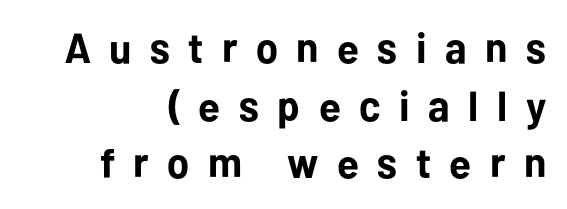
Thick stems and heavy bowls — unmistakably bold. The characters display no serif detailing; their extremities are plain. The font's upright variant was chosen for this text. Someone cranked the tracking dial way up on this one.
